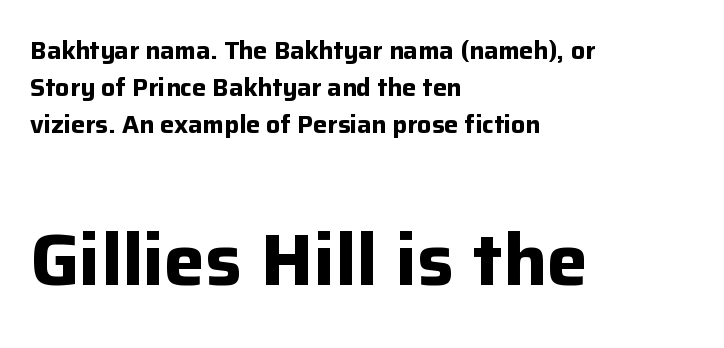
The image shows 74 px bold sans-serif type, upright; set left-aligned, normal line spacing (1.49x), normal letter spacing, not underlined; the second (bottom) block is 2.96x larger; low stroke contrast and a medium x-height.
